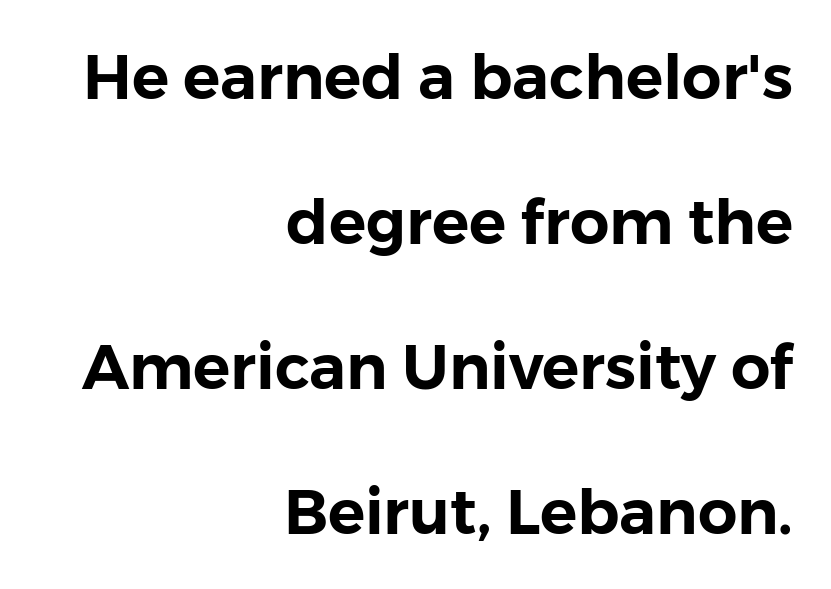
The face used here is proportionally spaced, like ordinary book or web type. The leading is generous, giving the passage an open texture. Layout note: lines flush right. The specimen reads as upright at a glance. Here the glyphs are tracked normally, forming tight word shapes. Only glyphs here, with clear space below each row.
